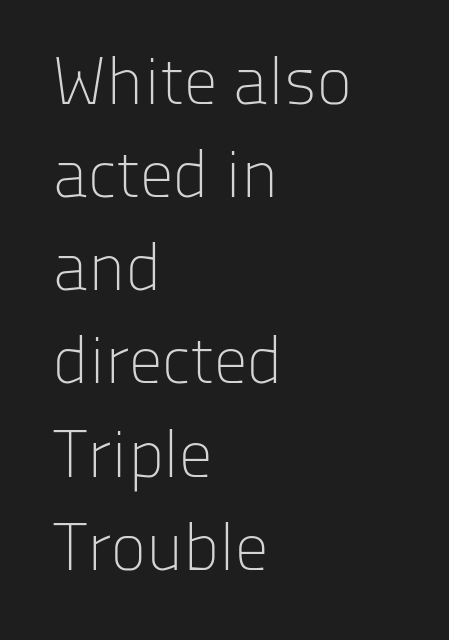
The font family rendered here belongs to the sans-serif group. The letterforms sit at book weight or below. Rendered with straight, roman letterforms. The words here are not underlined.
